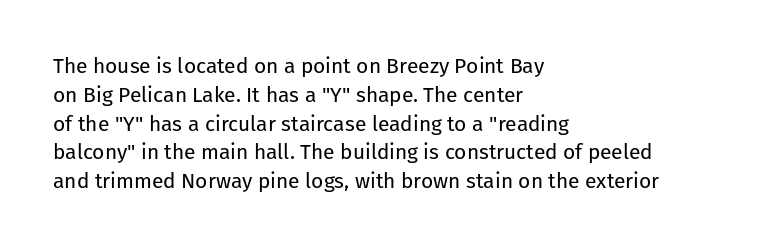
Q: Is the text bold? A: No.
Q: Is the text italic (slanted)? A: No, it is upright.
Q: Is the text underlined? A: No.
Q: How is the paragraph aligned? A: Left-aligned.
Q: Is the spacing between letters normal or unusually wide? A: Normal.
Q: Is the spacing between lines tight, normal or loose? A: Normal.
